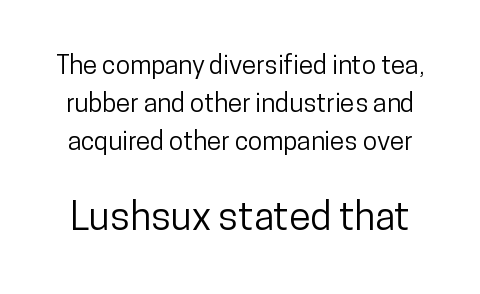
The image shows 39 px condensed sans-serif type, upright; set normal line spacing (1.47x), normal letter spacing, not underlined; the second (bottom) block is 1.5x larger; low stroke contrast and a medium x-height.
